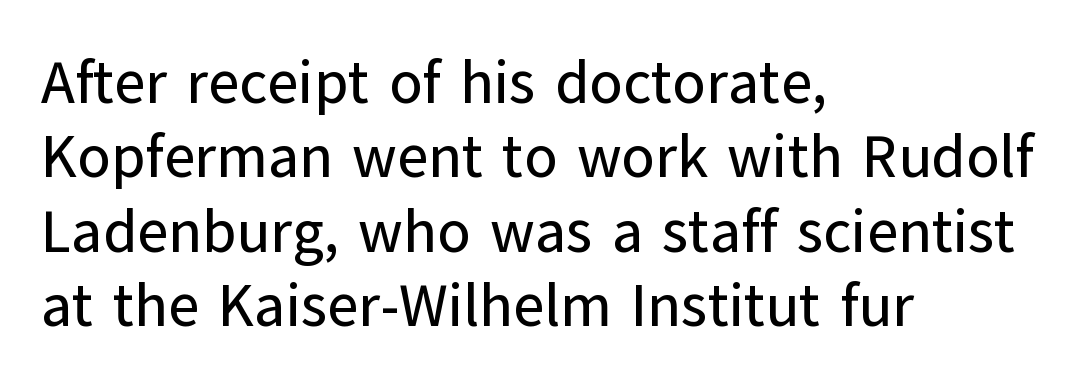
{"serif": "no", "italic": "no", "width": "normal", "stroke_contrast": "low", "x_height": "medium", "monospaced": "no", "underline": "no", "align": "left", "line_spacing_ratio": 1.24, "letter_spacing": "normal", "letter_spacing_em": 0.0, "glyph_px": 60}
